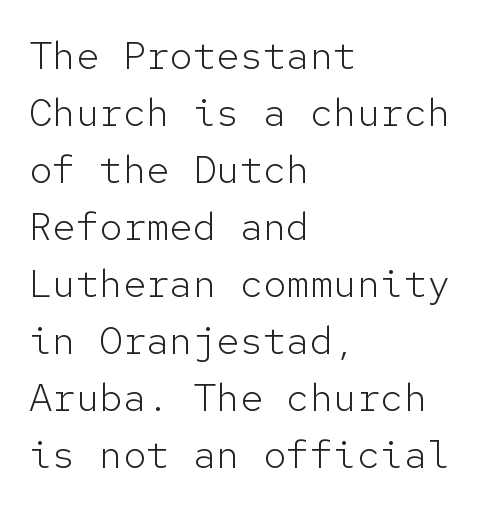
Check under the words: just untouched page. Each letter, wide or thin by design, is forced into the same width here. Is there much room between lines? A standard amount, neither cramped nor airy. Weight: regular or lighter. Ascenders rise straight up at ninety degrees. Examine the stroke ends and you'll find no serifs.
